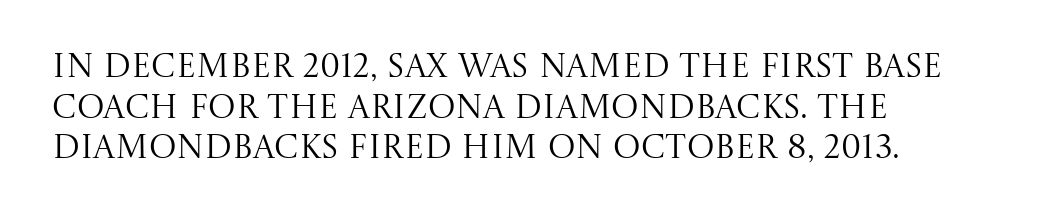
{"serif": "yes", "italic": "no", "bold": "no", "weight": "regular", "width": "normal", "stroke_contrast": "medium", "x_height": "large", "monospaced": "no", "underline": "no", "align": "left", "line_spacing_ratio": 1.23, "letter_spacing": "normal", "letter_spacing_em": 0.0, "glyph_px": 33}
